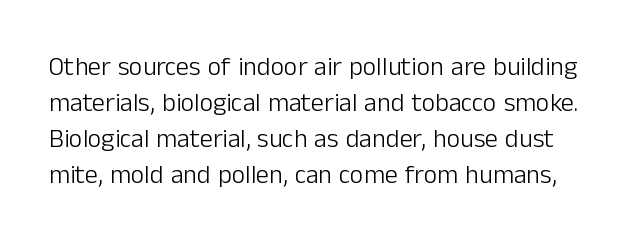
The image shows 26 px text type, upright; set normal line spacing (1.38x), normal letter spacing, not underlined.
